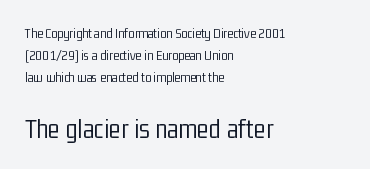
{"serif": "no", "italic": "no", "bold": "no", "weight": "light", "width": "condensed", "stroke_contrast": "low", "x_height": "medium", "monospaced": "no", "underline": "no", "align": "left", "line_spacing": "normal", "line_spacing_ratio": 1.56, "letter_spacing": "normal", "letter_spacing_em": 0.0, "larger_block": "second", "size_ratio": 2.0, "glyph_px": 28}
